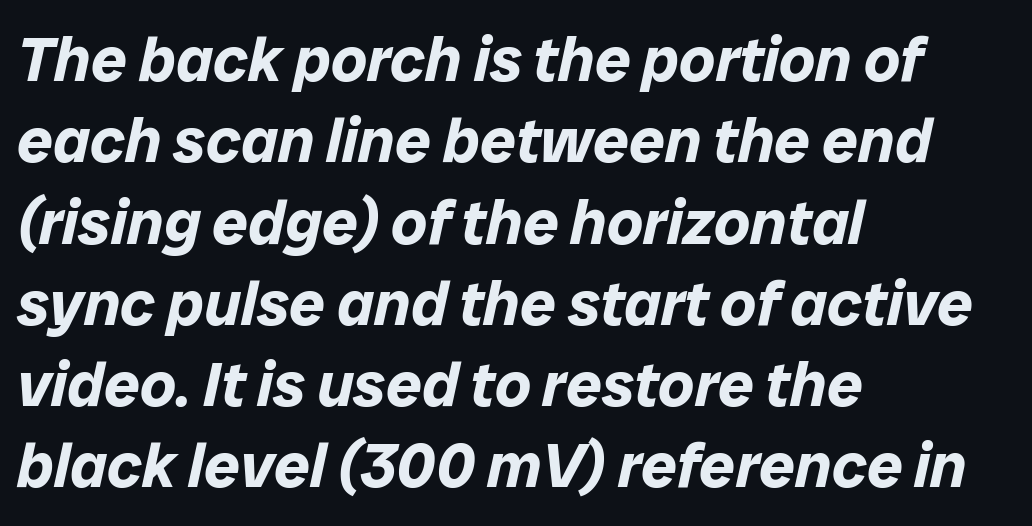
{"italic": "yes", "lean": "right", "slant_degrees": 12, "bold": "yes", "weight": "bold", "width": "normal", "stroke_contrast": "low", "x_height": "medium", "monospaced": "no", "underline": "no", "align": "left", "line_spacing": "normal", "line_spacing_ratio": 1.29, "letter_spacing": "normal", "letter_spacing_em": 0.0, "glyph_px": 63}
